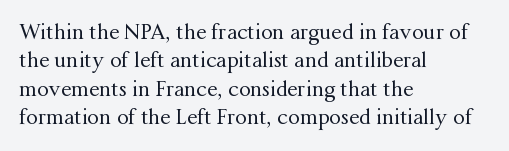
The image shows 21 px text type, upright; set left-aligned, normal line spacing (1.35x), normal letter spacing, not underlined.
